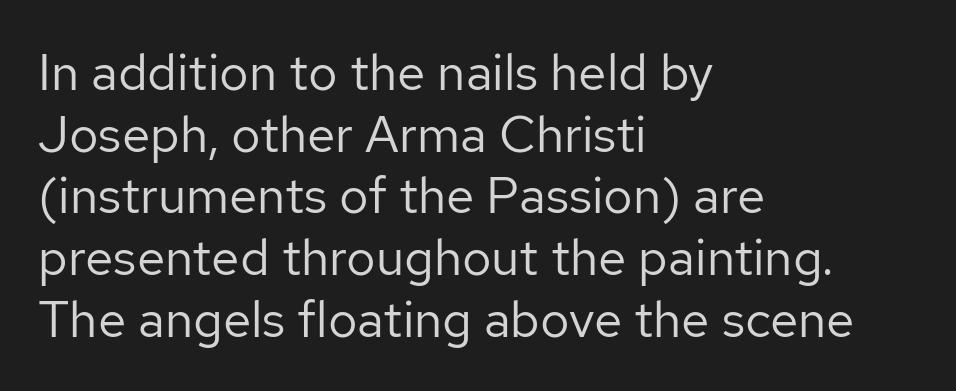
Q: Is the text bold? A: No.
Q: Is the text italic (slanted)? A: No, it is upright.
Q: Is the typeface a serif or a sans-serif typeface? A: Sans-serif.
Q: Is the text underlined? A: No.
Q: How is the paragraph aligned? A: Left-aligned.
Q: Is the spacing between letters normal or unusually wide? A: Normal.
Q: Width (condensed, normal, or wide)? A: Normal.
Q: Stroke contrast? A: Low.
Q: x-height? A: Medium.
Q: Monospaced? A: No.
